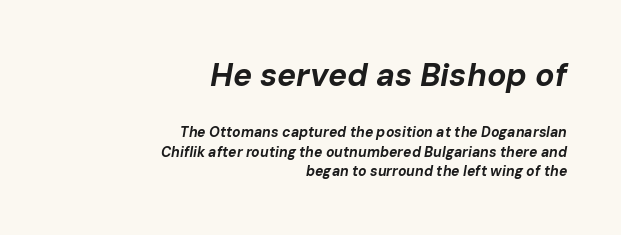
The image shows 32 px bold type, italic (leaning right); set right-aligned, normal line spacing (1.37x), normal letter spacing, not underlined; the first (top) block is 2.29x larger; low stroke contrast and a medium x-height.
